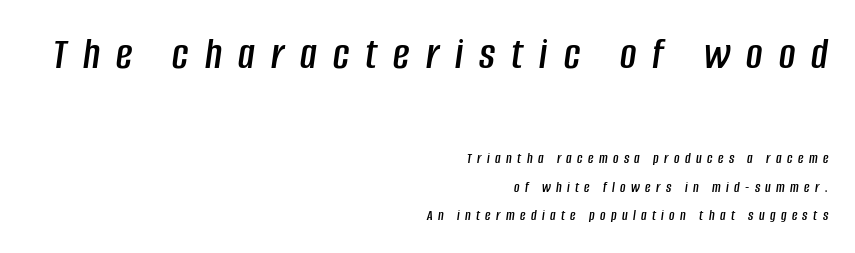
{"italic": "yes", "lean": "right", "slant_degrees": 8, "width": "condensed", "stroke_contrast": "low", "x_height": "large", "monospaced": "no", "underline": "no", "align": "right", "line_spacing": "loose", "line_spacing_ratio": 1.91, "letter_spacing": "wide", "letter_spacing_em": 0.36, "larger_block": "first", "size_ratio": 3.0, "glyph_px": 45}
